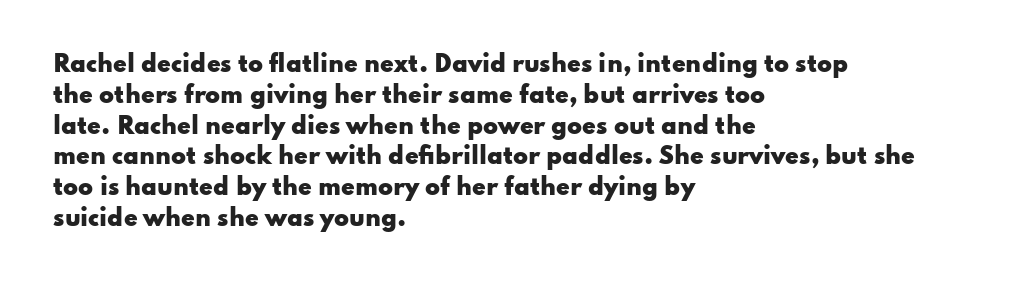
Q: Is the text bold? A: Yes.
Q: Is the text italic (slanted)? A: No, it is upright.
Q: Is the text underlined? A: No.
Q: How is the paragraph aligned? A: Left-aligned.
Q: Is the spacing between letters normal or unusually wide? A: Normal.
Q: Is the spacing between lines tight, normal or loose? A: Normal.
